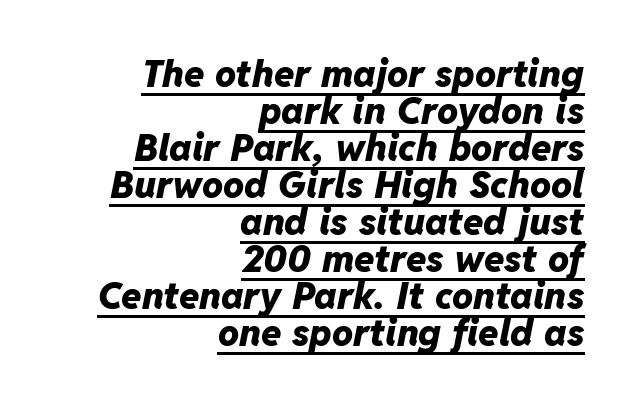
{"italic": "yes", "lean": "right", "slant_degrees": 11, "bold": "yes", "weight": "heavy", "width": "normal", "stroke_contrast": "low", "x_height": "medium", "monospaced": "no", "underline": "yes", "align": "right", "line_spacing": "tight", "line_spacing_ratio": 1.0, "letter_spacing": "normal", "letter_spacing_em": 0.0, "glyph_px": 37}
